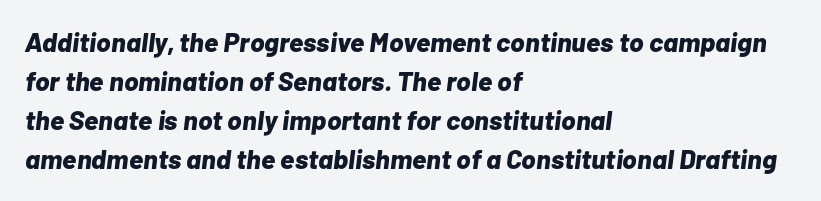
The image shows 27 px bold type, italic (leaning right); set left-aligned, normal line spacing (1.45x), normal letter spacing, not underlined.
